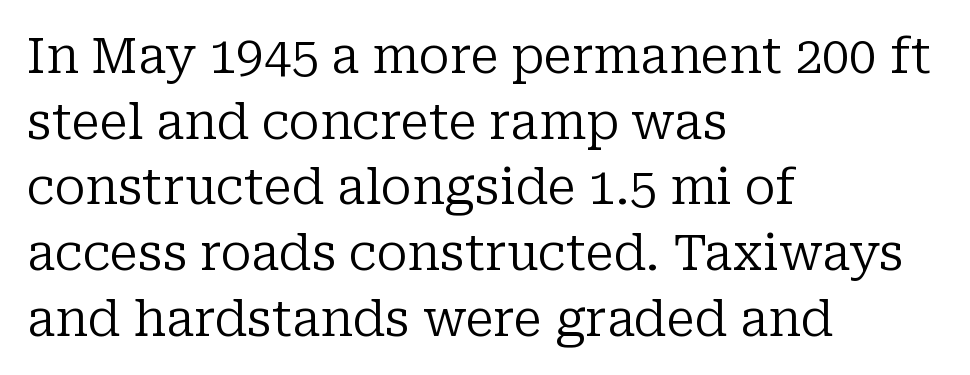
The image shows 49 px regular-weight serif type, upright; set left-aligned, normal line spacing (1.34x), normal letter spacing, not underlined; low stroke contrast and a medium x-height.
